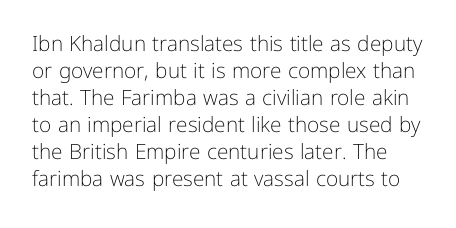
Beneath every word, the page is bare. Does extra space separate the letters? No, they use regular spacing. The designer left line spacing at the default. Is this a heavy cut? Hardly; it is regular or lighter. Ordinary non-slanted type is in use.
